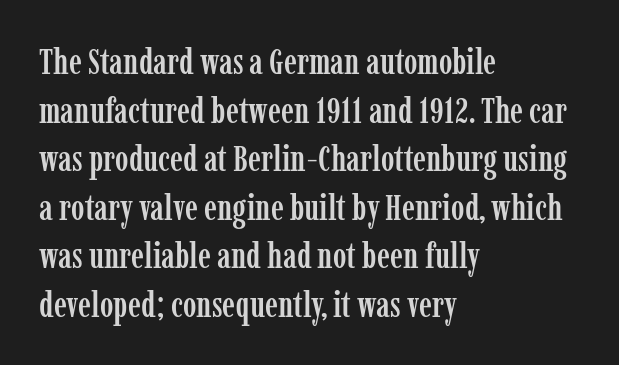
Descenders hang freely into open space. You could not count columns in this text — the font is proportionally spaced. A typesetter would mark this as roman, not italic. Short note: letters normally spaced. The rendering anchors every line to the left-hand side. The block of text has a typical density, with ordinary space between rows.
